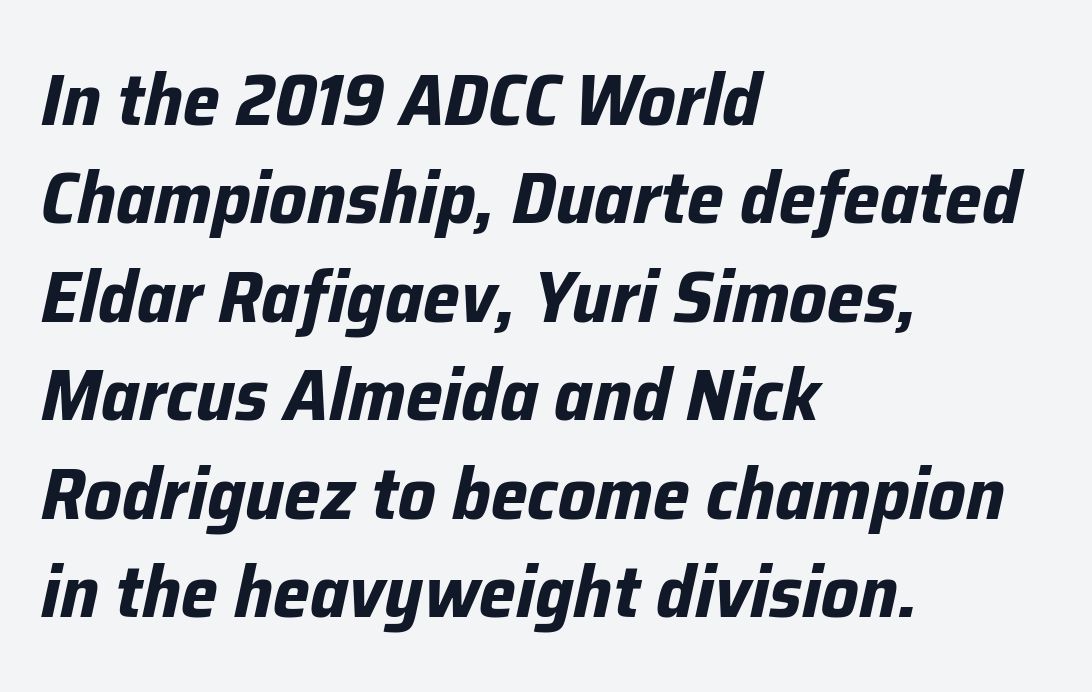
The image shows 74 px bold type, italic (leaning right); set left-aligned, normal line spacing (1.33x), normal letter spacing, not underlined; low stroke contrast and a medium x-height.
